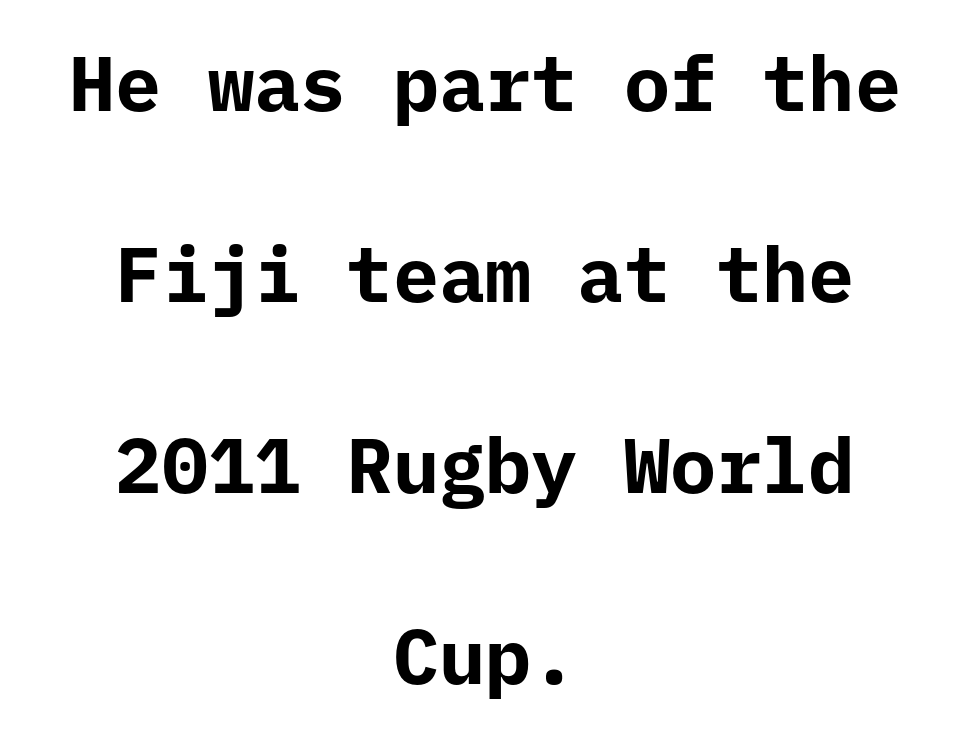
The image shows 77 px bold sans-serif type, upright, monospaced; set centered, loose line spacing (2.48x), normal letter spacing, not underlined; low stroke contrast and a medium x-height.
